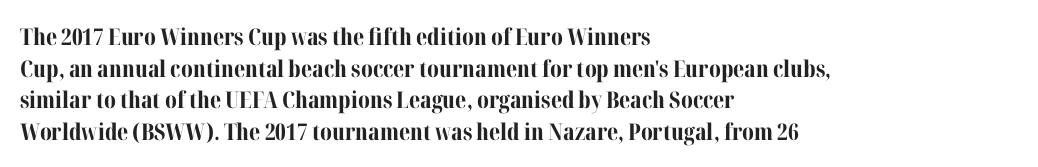
{"italic": "no", "bold": "yes", "underline": "no", "align": "left", "line_spacing": "normal", "line_spacing_ratio": 1.37, "letter_spacing": "normal", "letter_spacing_em": 0.0, "glyph_px": 23}
